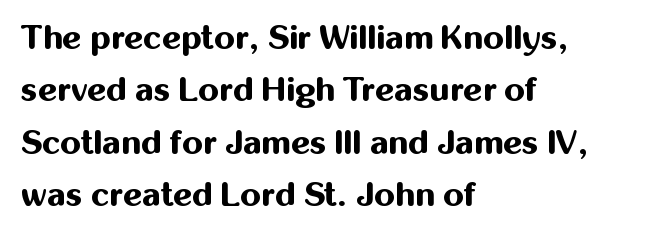
Heft: maximum for text — a bold. The passage shown has conventional tracking throughout. Notice how descenders clear the ascenders below comfortably — that's standard leading. The rag falls on the right side of this text block. A roman cut, with each character standing at attention. Character widths vary here, with narrow letters taking less room than wide ones.
